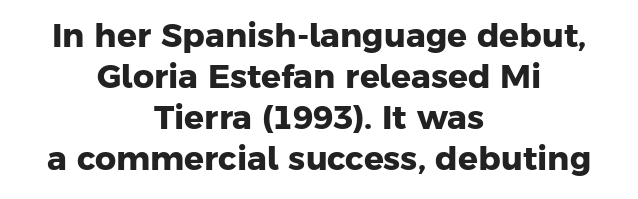
The image shows 33 px heavy sans-serif type; set centered, line spacing 1.24x, normal letter spacing, not underlined; low stroke contrast and a medium x-height.
